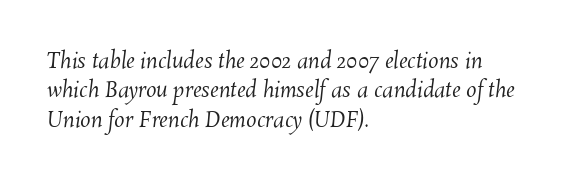
Q: Is the text bold? A: No.
Q: Is the text underlined? A: No.
Q: How is the paragraph aligned? A: Left-aligned.
Q: Is the spacing between letters normal or unusually wide? A: Normal.
Q: Is the spacing between lines tight, normal or loose? A: Normal.
